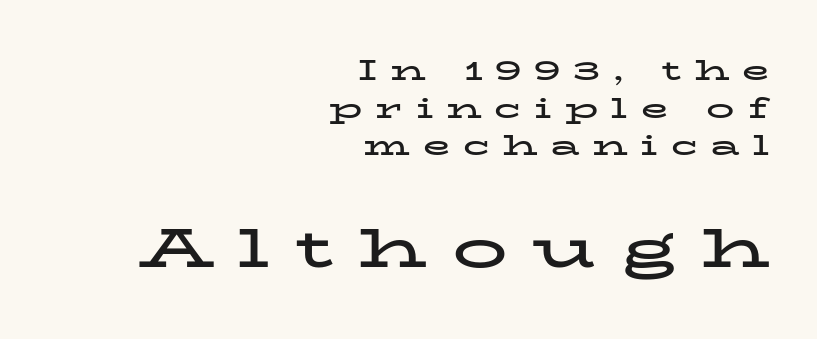
The image shows 55 px bold, wide serif type, upright; set right-aligned, normal line spacing (1.34x), unusually wide letter spacing (+0.46 em), not underlined; the second (bottom) block is 1.96x larger; low stroke contrast and a medium x-height.
